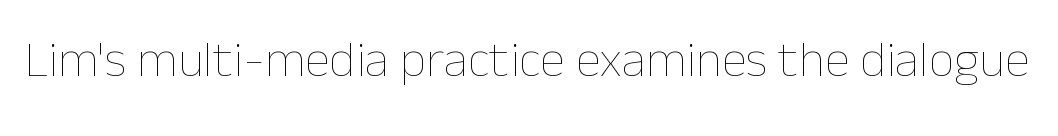
Q: Is the text bold? A: No.
Q: Is the text italic (slanted)? A: No, it is upright.
Q: Is the text underlined? A: No.
Q: Is the spacing between letters normal or unusually wide? A: Normal.
Q: Width (condensed, normal, or wide)? A: Normal.
Q: Stroke contrast? A: Low.
Q: x-height? A: Medium.
Q: Monospaced? A: No.
